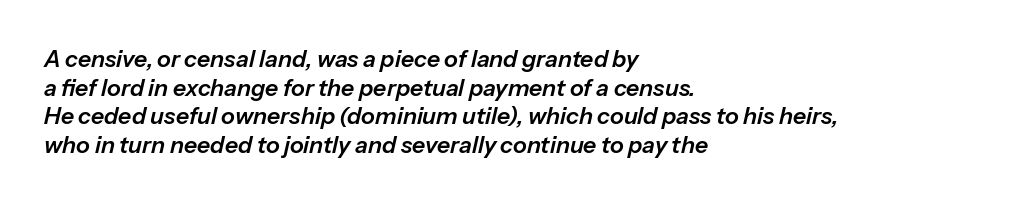
Q: Is the text italic (slanted)? A: Yes, it leans right by about 13 degrees.
Q: Is the text underlined? A: No.
Q: How is the paragraph aligned? A: Left-aligned.
Q: Is the spacing between letters normal or unusually wide? A: Normal.
